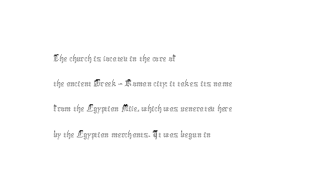
The image shows 20 px text type, upright; set left-aligned, normal line spacing (1.26x), normal letter spacing, not underlined.
